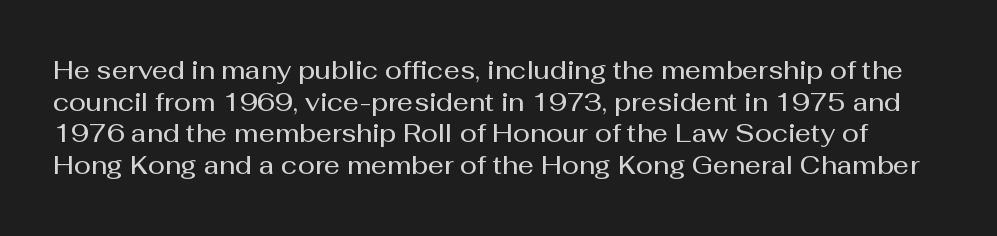
You could call the tracking neutral — neither tight nor loose. One glance says typical: line gaps are just what's usual. Upright lettering throughout. The typesetting leans somewhat heavy: a semibold. Any mark beneath the type? The region is blank.
